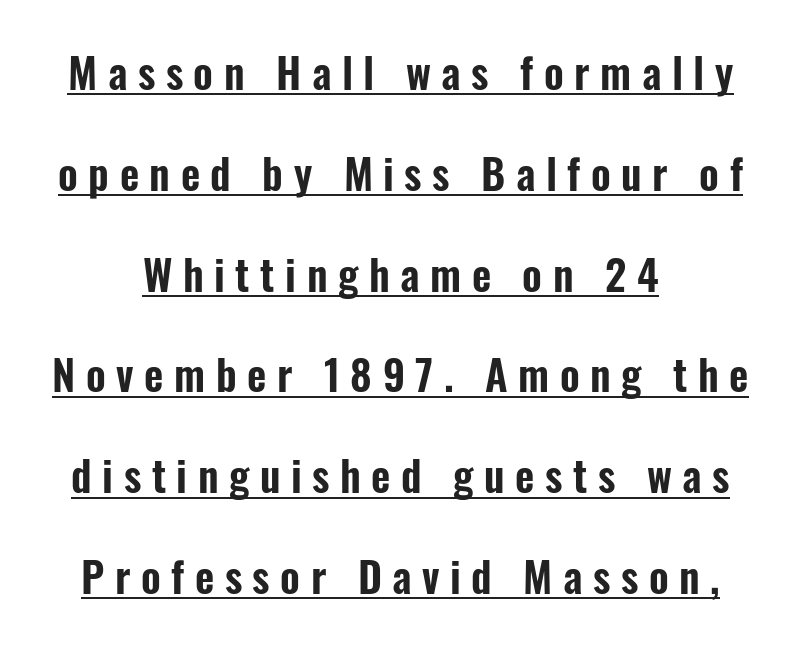
Q: Is the text italic (slanted)? A: No, it is upright.
Q: Is the typeface a serif or a sans-serif typeface? A: Sans-serif.
Q: Is the text underlined? A: Yes.
Q: How is the paragraph aligned? A: Centered.
Q: Is the spacing between letters normal or unusually wide? A: Unusually wide.
Q: Is the spacing between lines tight, normal or loose? A: Loose.
Q: Width (condensed, normal, or wide)? A: Condensed.
Q: Stroke contrast? A: Low.
Q: x-height? A: Medium.
Q: Monospaced? A: No.
